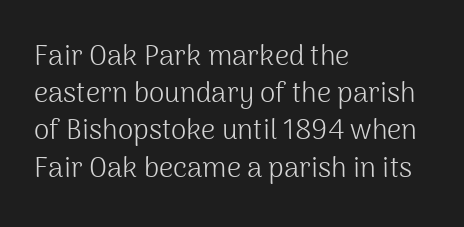
{"serif": "no", "italic": "no", "bold": "no", "weight": "light", "width": "normal", "stroke_contrast": "medium", "x_height": "medium", "monospaced": "no", "underline": "no", "align": "left", "line_spacing": "normal", "line_spacing_ratio": 1.33, "letter_spacing": "normal", "letter_spacing_em": 0.0, "glyph_px": 28}
